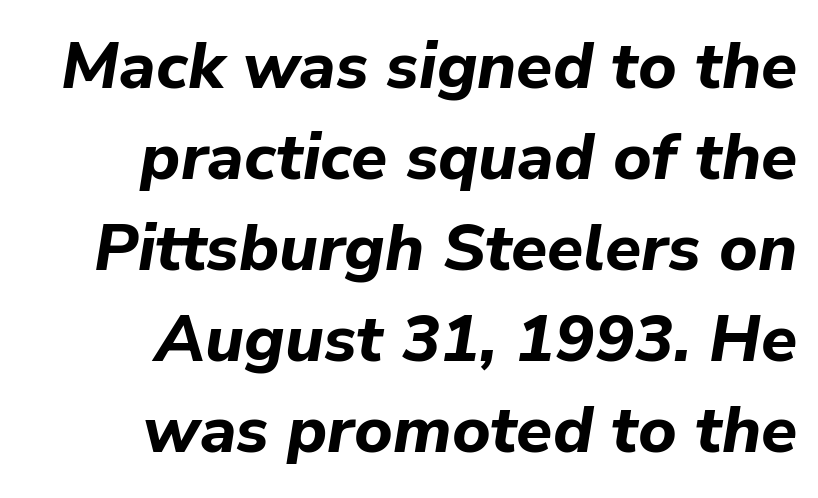
No extra tracking has been applied to these lines. A typesetter would call this proportional, since set widths differ per character. The zone under the glyphs is completely vacant. Summary of weight: heavy, a full bold. Quick note: italic. Visually the block forms a straight wall on the right and a jagged coastline on the left.
